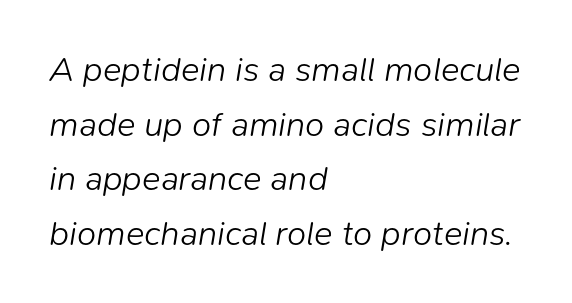
The strip under each line holds only bare page. Heft: none added — not bold. The glyphs look as if they've been sheared to an angle. The rendering uses a moderate line-height, typical for paragraphs. The paragraph shown leans on its left margin. A typesetter would call this proportional, since set widths differ per character.
